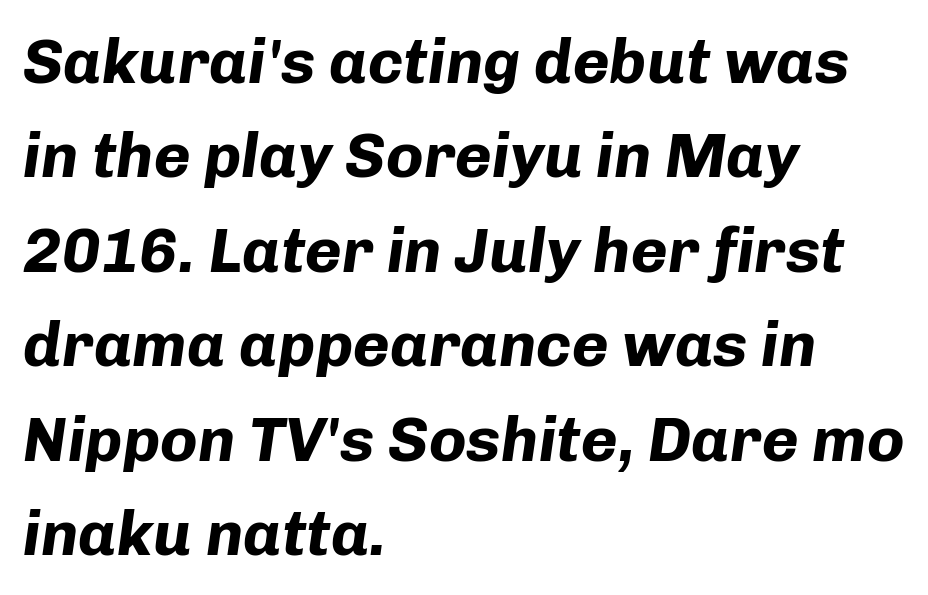
A typesetter would call this proportional, since set widths differ per character. Emphasis by weight is at full strength: bold. Observe the ordinary spacing: letters are neighbours, not strangers. If you drew a ruler down the left edge, every line would touch it.
